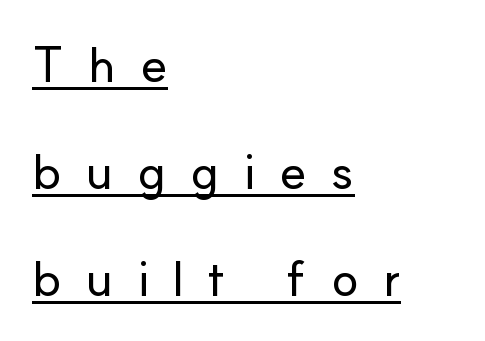
No feet cap the strokes, marking this as sans-serif type. Varying glyph widths throughout — classic text-font behaviour. The lines are quadded left. Compared with typical body copy, the letter spacing here is much looser. The lettering holds an erect, upright posture throughout.
